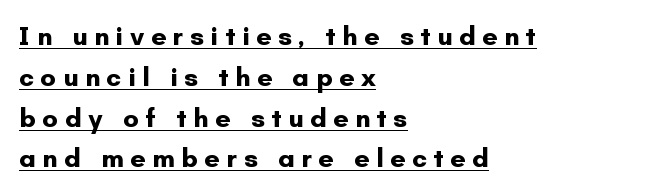
The image shows 27 px bold type, upright; set left-aligned, normal line spacing (1.51x), unusually wide letter spacing (+0.24 em), underlined.
